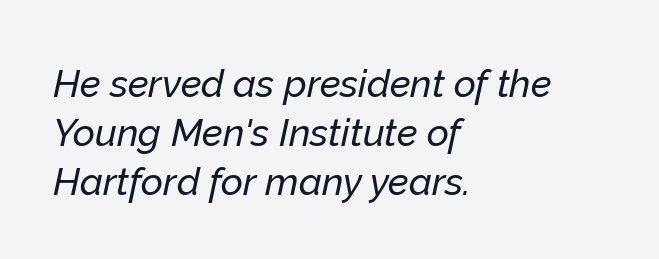
{"italic": "yes", "lean": "right", "slant_degrees": 12, "width": "normal", "stroke_contrast": "low", "x_height": "medium", "monospaced": "no", "underline": "no", "align": "left", "line_spacing": "normal", "line_spacing_ratio": 1.29, "letter_spacing": "normal", "letter_spacing_em": 0.0, "glyph_px": 38}
